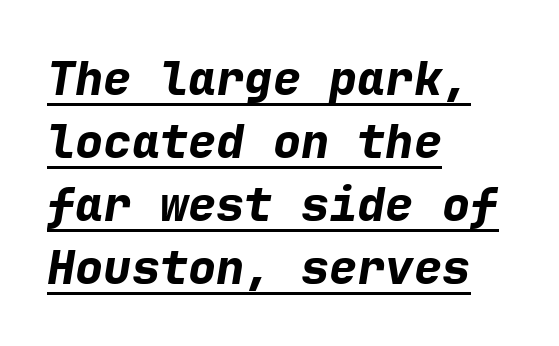
{"italic": "yes", "lean": "right", "slant_degrees": 9, "bold": "yes", "weight": "bold", "width": "normal", "stroke_contrast": "low", "x_height": "medium", "monospaced": "yes", "underline": "yes", "align": "left", "line_spacing": "normal", "line_spacing_ratio": 1.34, "letter_spacing": "normal", "letter_spacing_em": 0.0, "glyph_px": 47}
